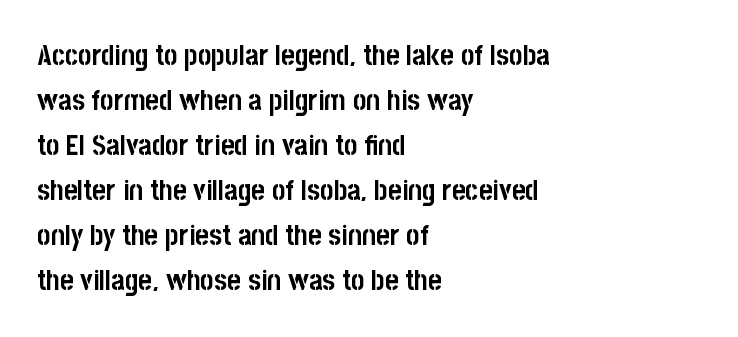
{"serif": "no", "italic": "no", "bold": "yes", "weight": "semibold", "width": "condensed", "stroke_contrast": "low", "x_height": "large", "monospaced": "no", "underline": "no", "align": "left", "line_spacing": "normal", "line_spacing_ratio": 1.55, "letter_spacing": "normal", "letter_spacing_em": 0.0, "glyph_px": 29}
